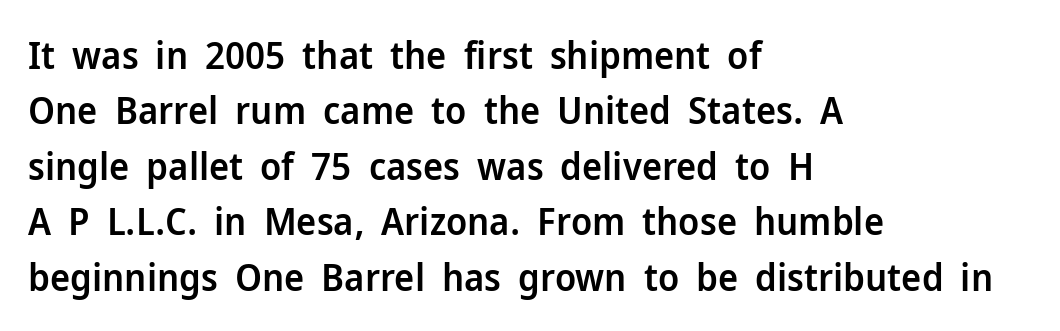
The image shows 38 px semibold sans-serif type, upright; set left-aligned, normal line spacing (1.46x), normal letter spacing, not underlined; low stroke contrast and a medium x-height.
